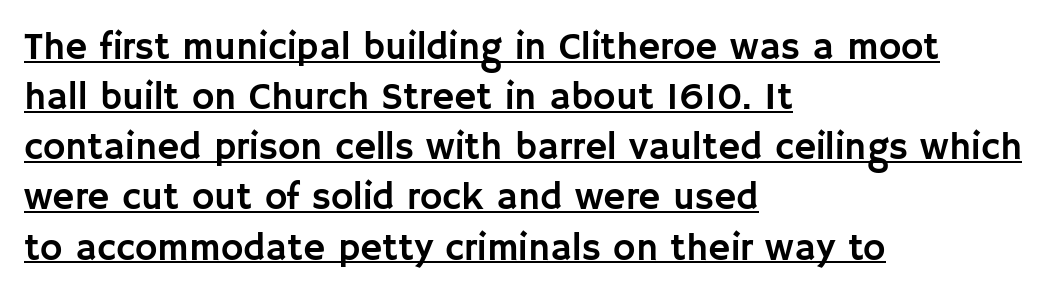
Is this a sans? Yes — the strokes have no serifs. This sample uses an upright cut, with every glyph sitting square on the baseline. This sample has the flowing, uneven cadence of proportional lettering. Somebody hit Ctrl+U on this one — the words are underlined. This sample is left-justified, so line endings fall wherever the words run out. No extra tracking has been applied to these lines.
